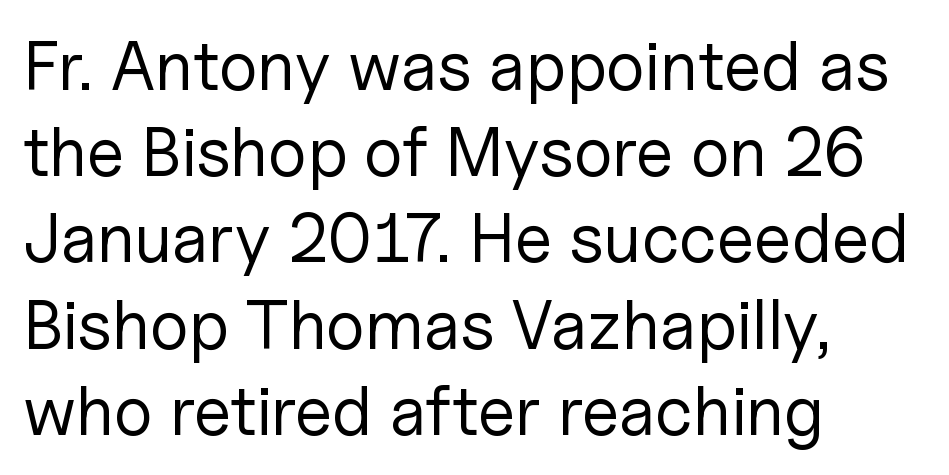
Q: Is the text bold? A: No.
Q: Is the text italic (slanted)? A: No, it is upright.
Q: Is the typeface a serif or a sans-serif typeface? A: Sans-serif.
Q: Is the text underlined? A: No.
Q: How is the paragraph aligned? A: Left-aligned.
Q: Is the spacing between letters normal or unusually wide? A: Normal.
Q: Is the spacing between lines tight, normal or loose? A: Normal.
Q: Width (condensed, normal, or wide)? A: Normal.
Q: Stroke contrast? A: Low.
Q: x-height? A: Medium.
Q: Monospaced? A: No.
